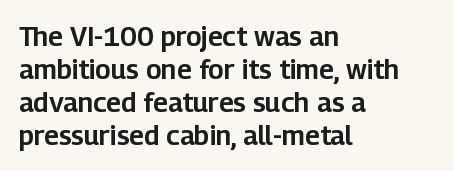
No extra tracking has been applied to these lines. Check the space under the baseline: it is left empty. The font's upright variant was chosen for this text. Casual observation: everything's shoved over to the left.
